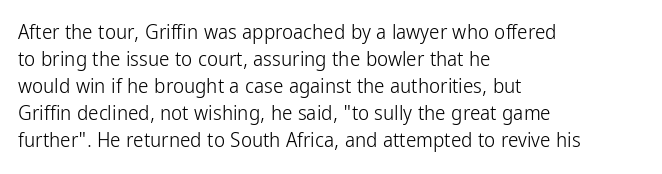
These lines keep a tight, regular rhythm from letter to letter. The rows are spaced the way most documents space them. Nothing heavy about these letters — not bold at all. A roman cut, with each character standing at attention. Check under the words: just untouched page. All the whitespace from short lines collects on the right.
